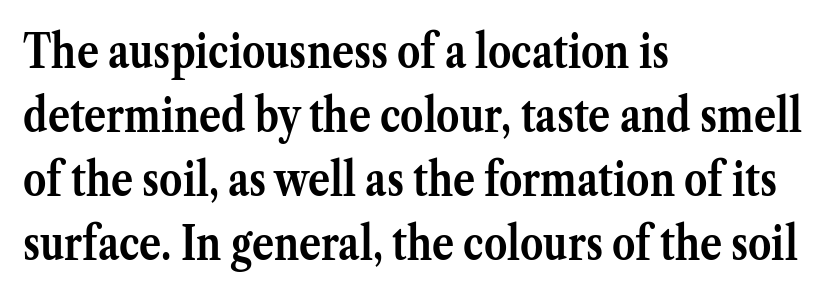
The image shows 46 px semibold serif type, upright; set left-aligned, normal line spacing (1.39x), normal letter spacing, not underlined; medium stroke contrast and a medium x-height.
